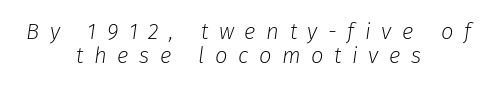
{"italic": "yes", "lean": "right", "slant_degrees": 8, "bold": "no", "underline": "no", "align": "center", "line_spacing": "tight", "line_spacing_ratio": 1.09, "letter_spacing": "wide", "letter_spacing_em": 0.48, "glyph_px": 22}
